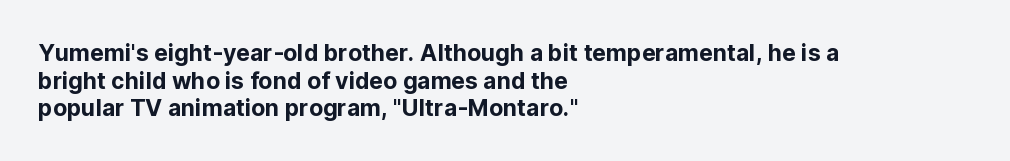
{"italic": "no", "underline": "no", "align": "left", "line_spacing_ratio": 1.2, "letter_spacing": "normal", "letter_spacing_em": 0.0, "glyph_px": 23}
